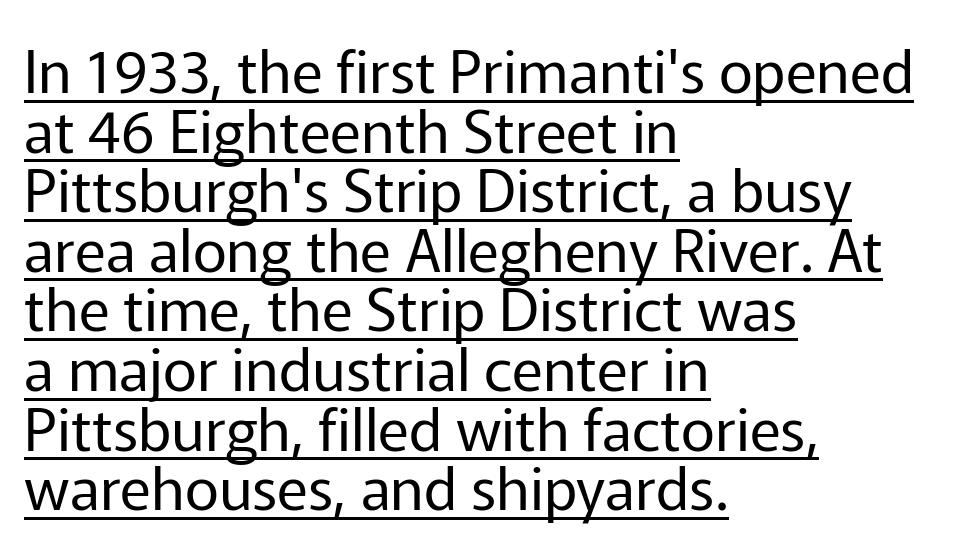
Q: Is the text bold? A: No.
Q: Is the text italic (slanted)? A: No, it is upright.
Q: Is the typeface a serif or a sans-serif typeface? A: Sans-serif.
Q: Is the text underlined? A: Yes.
Q: How is the paragraph aligned? A: Left-aligned.
Q: Is the spacing between letters normal or unusually wide? A: Normal.
Q: Is the spacing between lines tight, normal or loose? A: Tight.
Q: Width (condensed, normal, or wide)? A: Normal.
Q: Stroke contrast? A: Low.
Q: x-height? A: Medium.
Q: Monospaced? A: No.
